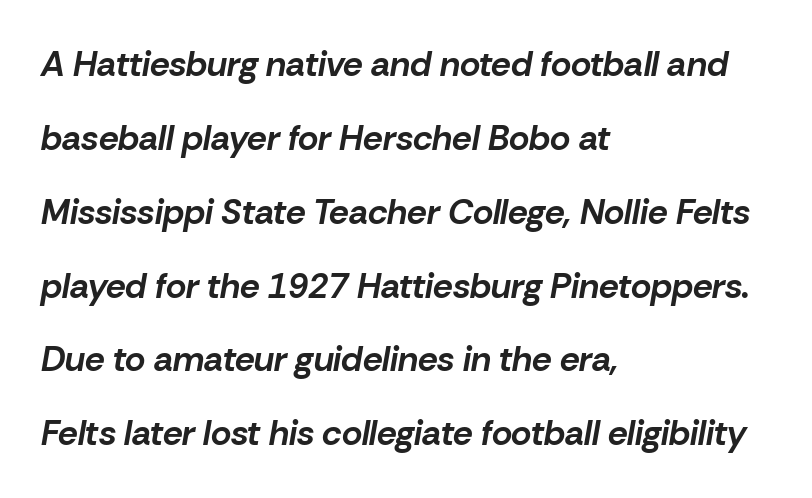
{"italic": "yes", "lean": "right", "slant_degrees": 10, "bold": "yes", "weight": "bold", "width": "normal", "stroke_contrast": "low", "x_height": "medium", "monospaced": "no", "underline": "no", "align": "left", "line_spacing": "loose", "line_spacing_ratio": 2.11, "letter_spacing": "normal", "letter_spacing_em": 0.0, "glyph_px": 35}
